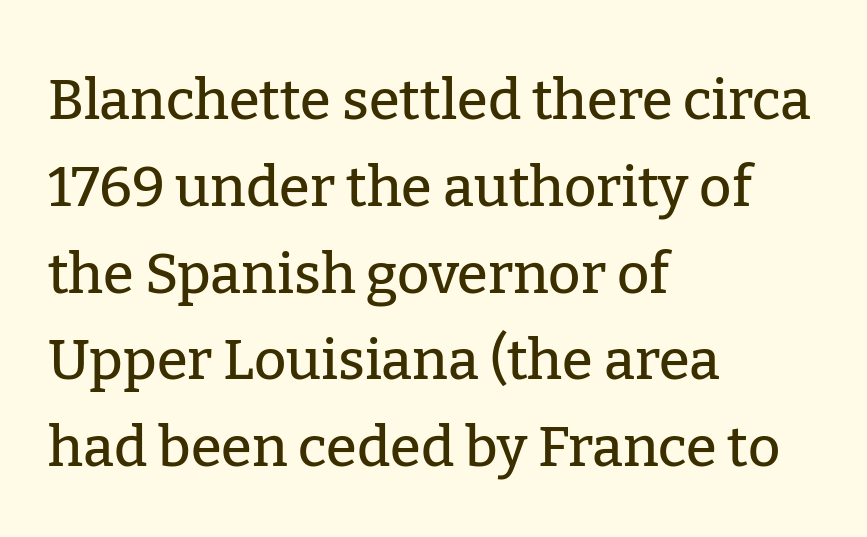
{"serif": "yes", "italic": "no", "width": "normal", "stroke_contrast": "low", "x_height": "medium", "monospaced": "no", "underline": "no", "align": "left", "line_spacing": "normal", "line_spacing_ratio": 1.55, "letter_spacing": "normal", "letter_spacing_em": 0.0, "glyph_px": 56}
